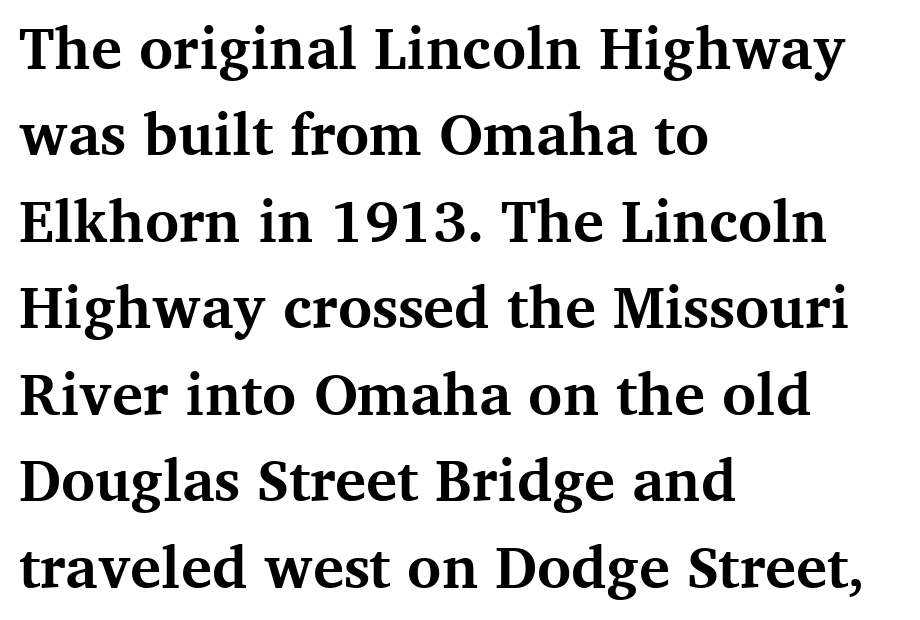
The image shows 58 px bold serif type, upright; set left-aligned, normal line spacing (1.49x), normal letter spacing, not underlined; medium stroke contrast and a medium x-height.
